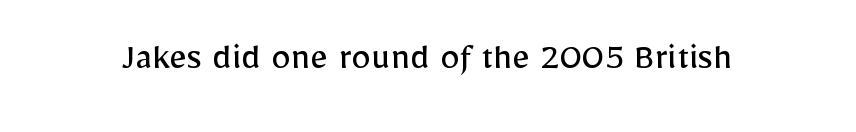
Q: Is the text bold? A: No.
Q: Is the text italic (slanted)? A: No, it is upright.
Q: Is the typeface a serif or a sans-serif typeface? A: Sans-serif.
Q: Is the text underlined? A: No.
Q: Is the spacing between letters normal or unusually wide? A: Normal.
Q: Width (condensed, normal, or wide)? A: Normal.
Q: Stroke contrast? A: Low.
Q: x-height? A: Medium.
Q: Monospaced? A: No.
